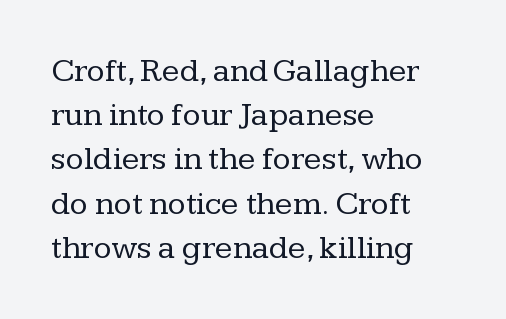
{"serif": "yes", "italic": "no", "bold": "no", "weight": "regular", "width": "normal", "stroke_contrast": "low", "x_height": "medium", "monospaced": "no", "underline": "no", "align": "left", "line_spacing": "normal", "line_spacing_ratio": 1.34, "letter_spacing": "normal", "letter_spacing_em": 0.0, "glyph_px": 33}
